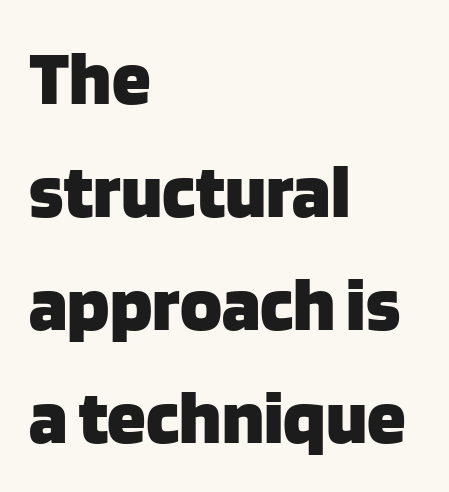
Alignment: flush left. Characters follow at the spacing the type designer built in. The area under the type is left untouched. Posture: upright roman. The line-height multiplier appears to be the usual default. These lines carry a lot of weight — the face is fully bold.
